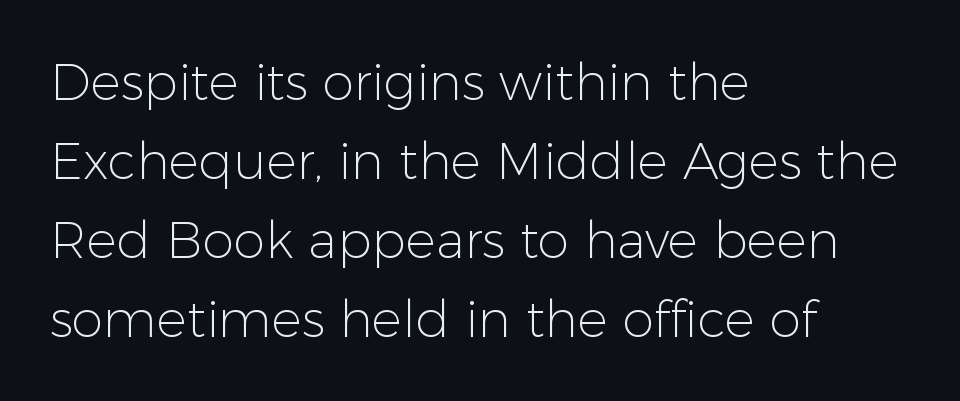
{"serif": "no", "italic": "no", "bold": "no", "weight": "light", "width": "normal", "stroke_contrast": "low", "x_height": "medium", "monospaced": "no", "underline": "no", "align": "left", "line_spacing": "normal", "line_spacing_ratio": 1.55, "letter_spacing": "normal", "letter_spacing_em": 0.0, "glyph_px": 51}
